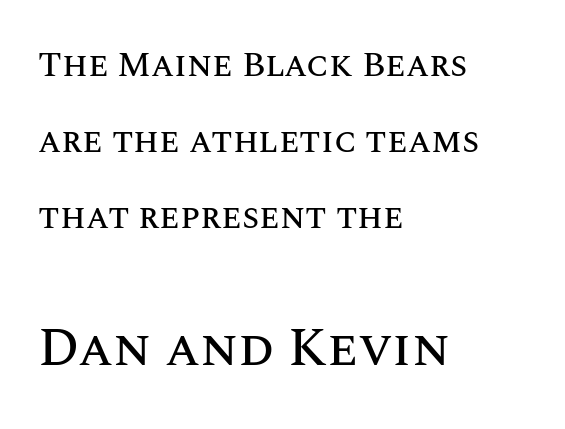
Q: Is the text italic (slanted)? A: No, it is upright.
Q: Is the text underlined? A: No.
Q: How is the paragraph aligned? A: Left-aligned.
Q: Is the spacing between letters normal or unusually wide? A: Normal.
Q: Is the spacing between lines tight, normal or loose? A: Loose.
Q: Which block of text is set in a larger size, the first (top) or the second (bottom)? A: The second (bottom) one.
Q: Width (condensed, normal, or wide)? A: Normal.
Q: Stroke contrast? A: Medium.
Q: x-height? A: Large.
Q: Monospaced? A: No.
